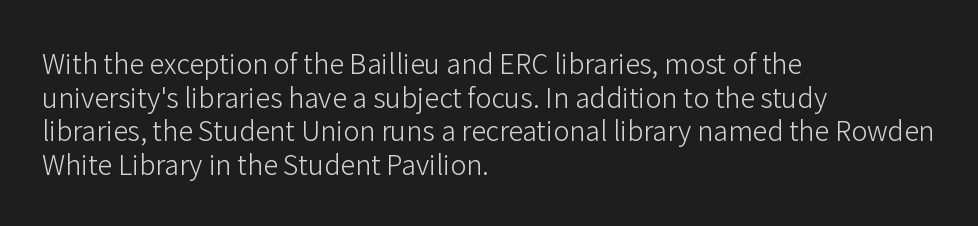
Whoever set this chose a conventional vertical rhythm. Each stroke keeps to a modest, everyday thickness or less. Is there any slant? The stems are plumb. Any mark beneath the type? The region is blank. Horizontal alignment here is leftward, the default for most running prose.
